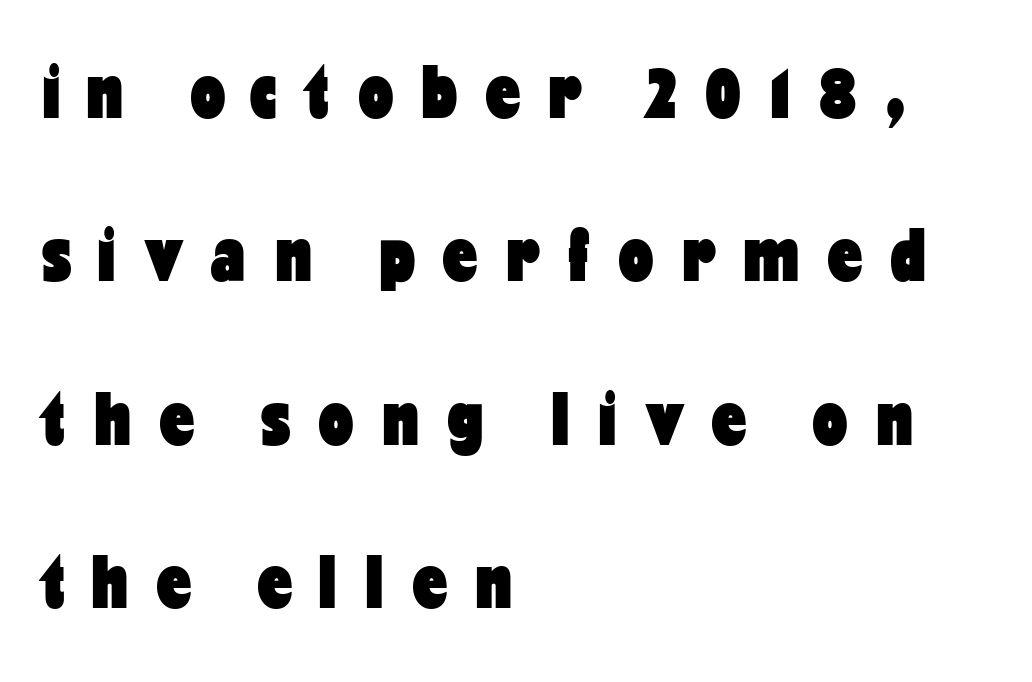
{"serif": "no", "italic": "no", "bold": "yes", "weight": "heavy", "width": "condensed", "stroke_contrast": "low", "x_height": "medium", "monospaced": "no", "underline": "no", "align": "left", "line_spacing": "loose", "line_spacing_ratio": 2.15, "letter_spacing": "wide", "letter_spacing_em": 0.38, "glyph_px": 76}
